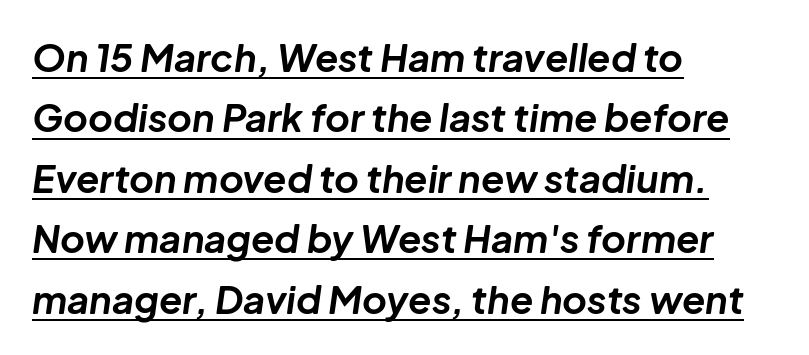
The image shows 38 px bold type, italic (leaning right); set left-aligned, normal line spacing (1.59x), normal letter spacing, underlined; low stroke contrast and a medium x-height.
